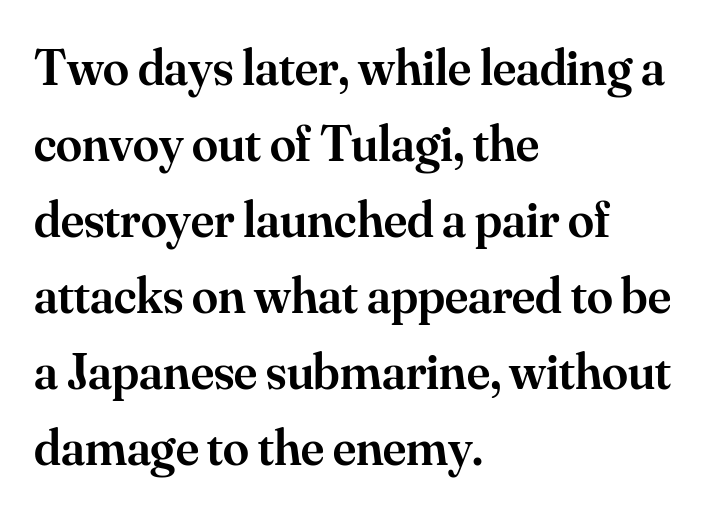
The sample has been set in demibold, a notch under bold. Regular leading. The lines in this sample share a left origin and differ only in where they stop. What stands out about the letter spacing? Nothing — it is the standard amount. Each letter's strokes conclude with small projecting serifs.
